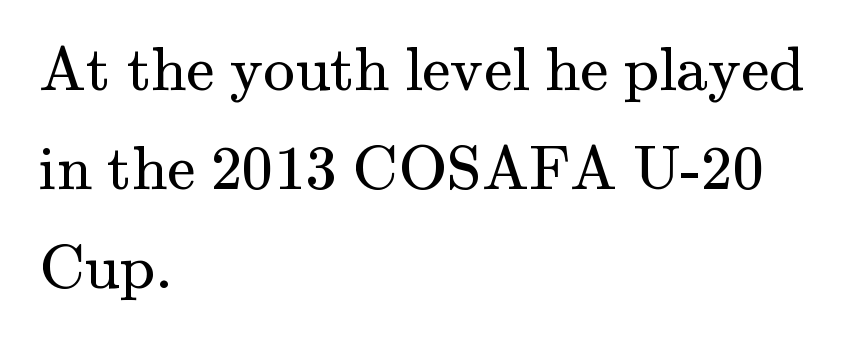
{"serif": "yes", "italic": "no", "bold": "no", "weight": "regular", "width": "normal", "stroke_contrast": "medium", "x_height": "small", "monospaced": "no", "underline": "no", "align": "left", "line_spacing": "normal", "line_spacing_ratio": 1.57, "letter_spacing": "normal", "letter_spacing_em": 0.0, "glyph_px": 63}
